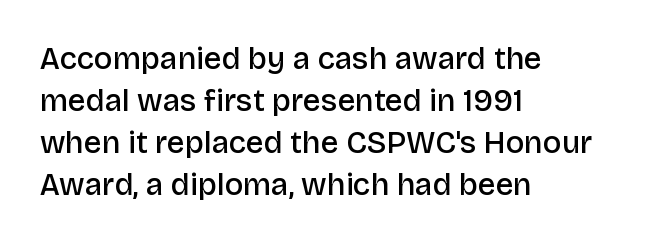
Q: Is the text bold? A: Semi-bold.
Q: Is the text italic (slanted)? A: No, it is upright.
Q: Is the typeface a serif or a sans-serif typeface? A: Sans-serif.
Q: Is the text underlined? A: No.
Q: How is the paragraph aligned? A: Left-aligned.
Q: Is the spacing between letters normal or unusually wide? A: Normal.
Q: Is the spacing between lines tight, normal or loose? A: Normal.
Q: Width (condensed, normal, or wide)? A: Normal.
Q: Stroke contrast? A: Low.
Q: x-height? A: Large.
Q: Monospaced? A: No.
